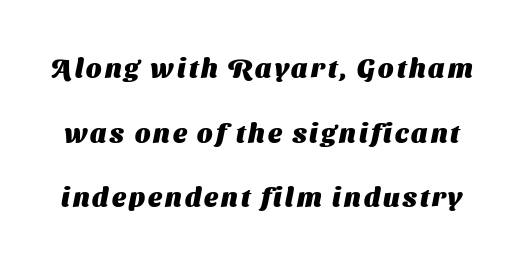
Q: Is the text bold? A: Yes.
Q: Is the text underlined? A: No.
Q: Is the spacing between lines tight, normal or loose? A: Loose.
